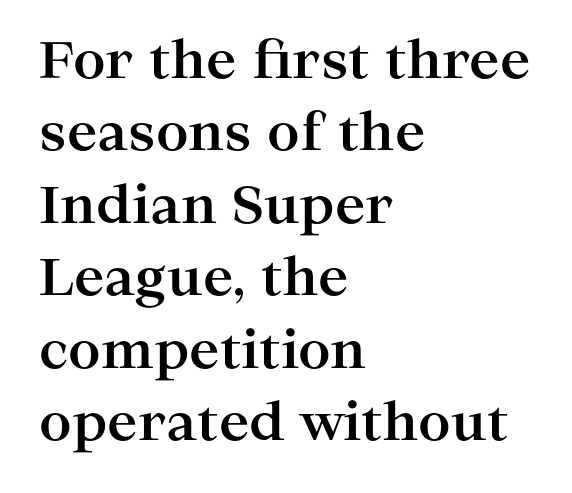
The image shows 51 px bold, wide serif type, upright; set left-aligned, normal line spacing (1.42x), normal letter spacing, not underlined; high stroke contrast and a medium x-height.
